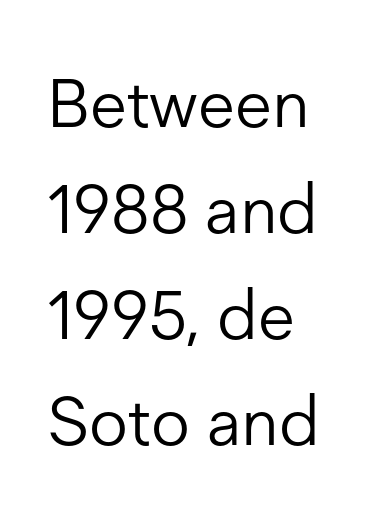
Q: Is the text bold? A: No.
Q: Is the text italic (slanted)? A: No, it is upright.
Q: Is the typeface a serif or a sans-serif typeface? A: Sans-serif.
Q: Is the text underlined? A: No.
Q: How is the paragraph aligned? A: Left-aligned.
Q: Is the spacing between letters normal or unusually wide? A: Normal.
Q: Is the spacing between lines tight, normal or loose? A: Normal.
Q: Width (condensed, normal, or wide)? A: Normal.
Q: Stroke contrast? A: Low.
Q: x-height? A: Medium.
Q: Monospaced? A: No.
